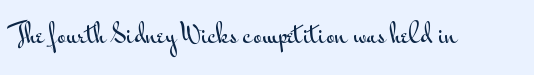
Q: Is the text underlined? A: No.
Q: Is the spacing between letters normal or unusually wide? A: Normal.
